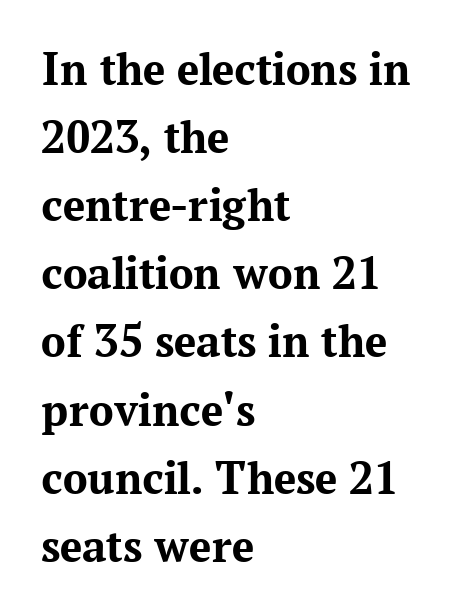
{"serif": "yes", "italic": "no", "bold": "yes", "weight": "bold", "width": "normal", "stroke_contrast": "medium", "x_height": "medium", "monospaced": "no", "underline": "no", "align": "left", "line_spacing": "normal", "line_spacing_ratio": 1.39, "letter_spacing": "normal", "letter_spacing_em": 0.0, "glyph_px": 49}
